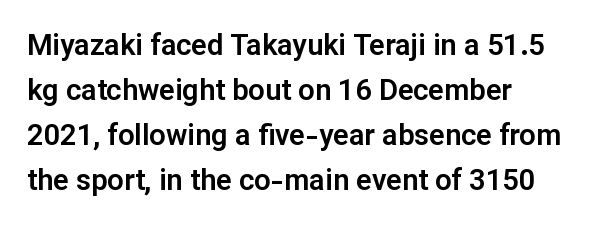
Q: Is the text italic (slanted)? A: No, it is upright.
Q: Is the typeface a serif or a sans-serif typeface? A: Sans-serif.
Q: Is the text underlined? A: No.
Q: How is the paragraph aligned? A: Left-aligned.
Q: Is the spacing between letters normal or unusually wide? A: Normal.
Q: Is the spacing between lines tight, normal or loose? A: Normal.
Q: Width (condensed, normal, or wide)? A: Normal.
Q: Stroke contrast? A: Low.
Q: x-height? A: Medium.
Q: Monospaced? A: No.
